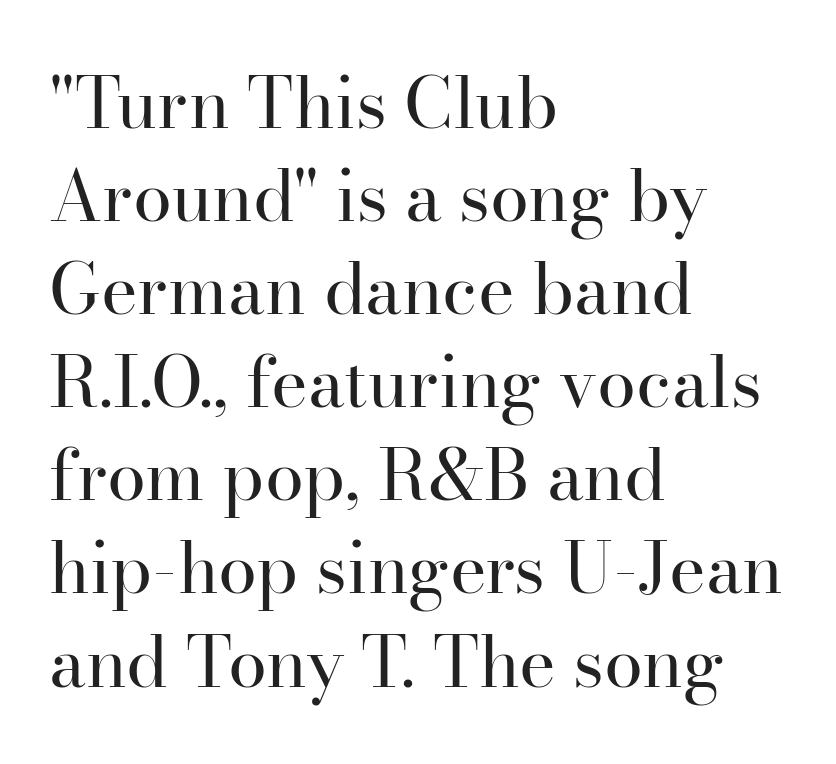
The image shows 70 px regular-weight serif type, upright; set left-aligned, normal line spacing (1.33x), normal letter spacing, not underlined; high stroke contrast and a small x-height.
